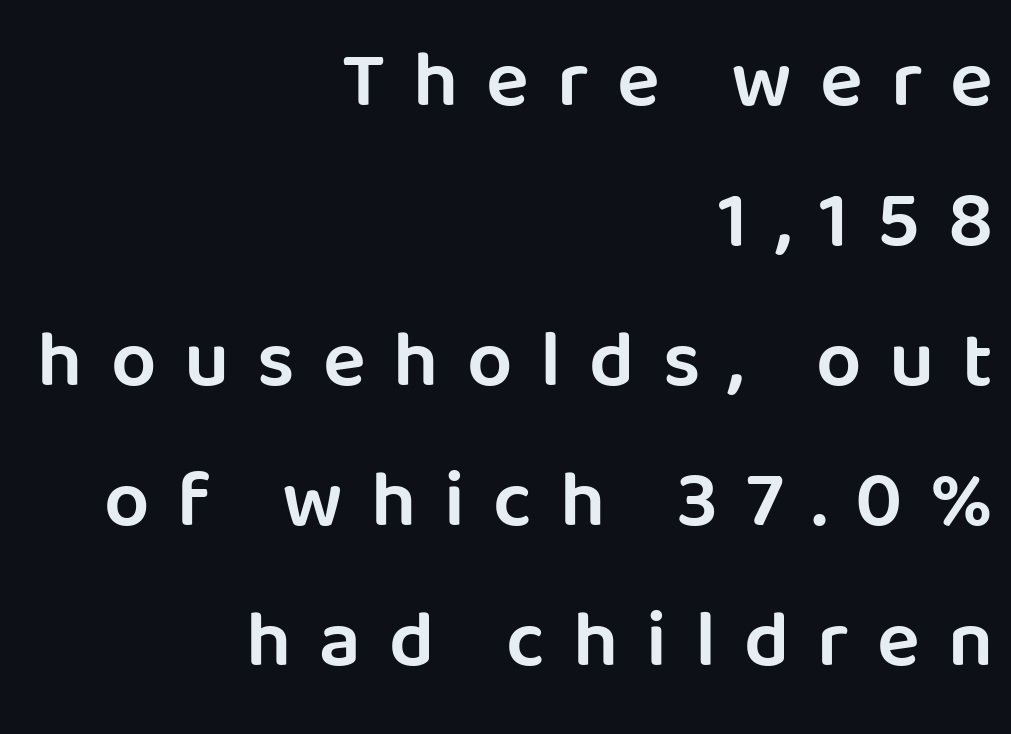
Q: Is the text bold? A: Semi-bold.
Q: Is the text italic (slanted)? A: No, it is upright.
Q: Is the typeface a serif or a sans-serif typeface? A: Sans-serif.
Q: Is the text underlined? A: No.
Q: How is the paragraph aligned? A: Right-aligned.
Q: Is the spacing between letters normal or unusually wide? A: Unusually wide.
Q: Width (condensed, normal, or wide)? A: Normal.
Q: Stroke contrast? A: Low.
Q: x-height? A: Large.
Q: Monospaced? A: No.
